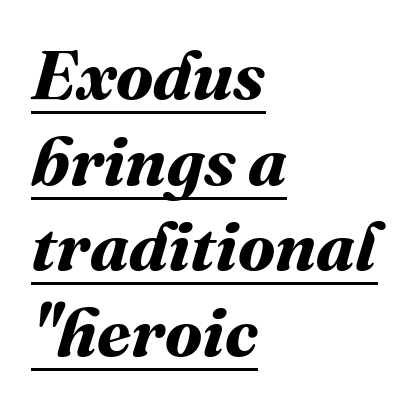
Q: Is the text bold? A: Yes.
Q: Is the text underlined? A: Yes.
Q: How is the paragraph aligned? A: Left-aligned.
Q: Is the spacing between letters normal or unusually wide? A: Normal.
Q: Width (condensed, normal, or wide)? A: Normal.
Q: Stroke contrast? A: Medium.
Q: x-height? A: Medium.
Q: Monospaced? A: No.
